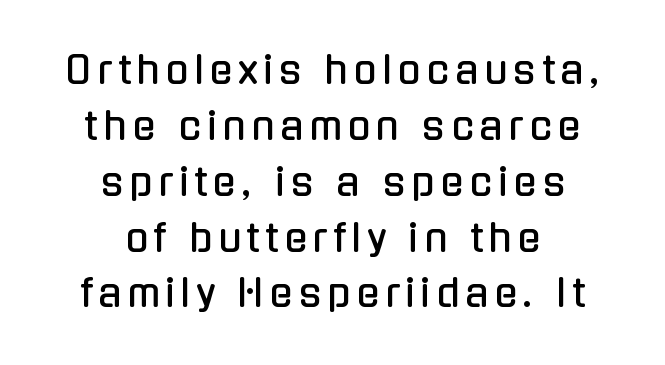
{"serif": "no", "italic": "no", "width": "condensed", "stroke_contrast": "low", "x_height": "medium", "monospaced": "no", "underline": "no", "align": "center", "line_spacing": "normal", "line_spacing_ratio": 1.47, "glyph_px": 38}
